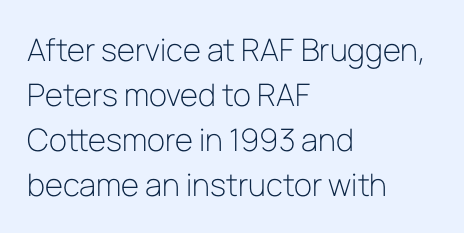
Spacing verdict: proportional, widths tailored to each character. Stroke mass is kept to a normal reading level or below. A typesetter would call this zero additional tracking. Students, observe: this is what conventionally led text looks like.
